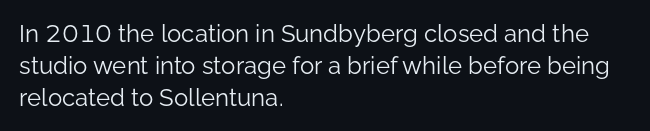
The image shows 24 px text type, upright; set left-aligned, normal line spacing (1.33x), normal letter spacing, not underlined.
